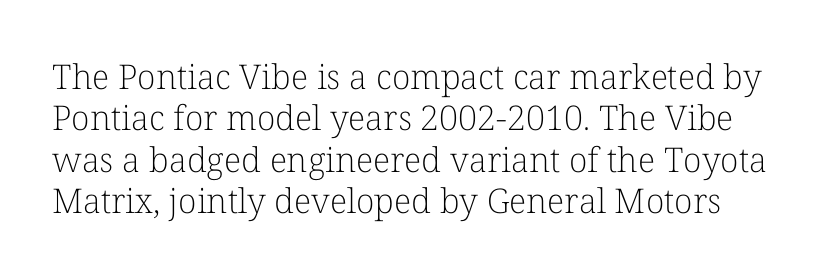
Q: Is the text bold? A: No.
Q: Is the text italic (slanted)? A: No, it is upright.
Q: Is the typeface a serif or a sans-serif typeface? A: Serif.
Q: Is the text underlined? A: No.
Q: Is the spacing between letters normal or unusually wide? A: Normal.
Q: Width (condensed, normal, or wide)? A: Normal.
Q: Stroke contrast? A: Low.
Q: x-height? A: Medium.
Q: Monospaced? A: No.
